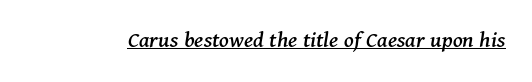
The font's italic variant was chosen for this text. These lines keep a tight, regular rhythm from letter to letter. The glyphs are accompanied by a horizontal stroke just below them.
